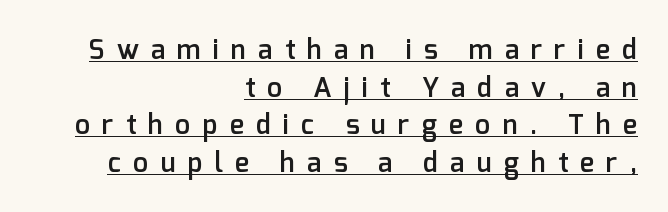
Quick note: underline on. Designer's note — italics off, roman on. Students, observe: this is what conventionally led text looks like. Notice how the passage keeps a crisp vertical edge on the right only.
